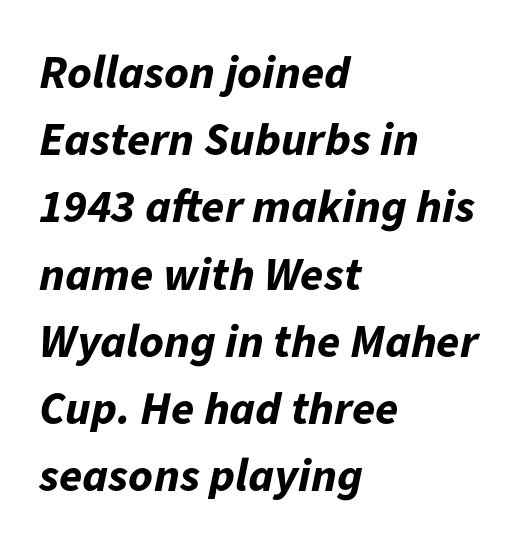
The image shows 47 px bold type, italic (leaning right); set left-aligned, normal line spacing (1.43x), normal letter spacing, not underlined; low stroke contrast and a medium x-height.
